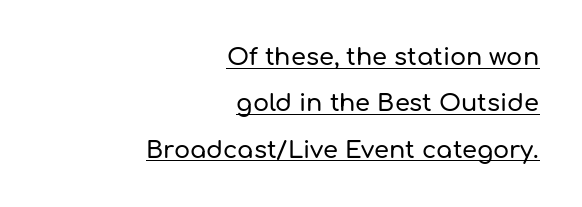
Q: Is the text italic (slanted)? A: No, it is upright.
Q: Is the text underlined? A: Yes.
Q: How is the paragraph aligned? A: Right-aligned.
Q: Is the spacing between letters normal or unusually wide? A: Normal.
Q: Is the spacing between lines tight, normal or loose? A: Loose.
